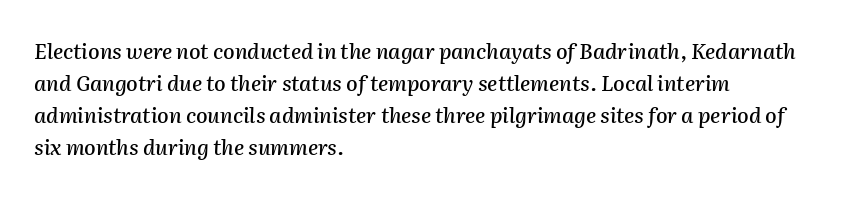
Q: Is the text italic (slanted)? A: Yes, it leans right by about 2 degrees.
Q: Is the text underlined? A: No.
Q: How is the paragraph aligned? A: Left-aligned.
Q: Is the spacing between letters normal or unusually wide? A: Normal.
Q: Is the spacing between lines tight, normal or loose? A: Normal.
